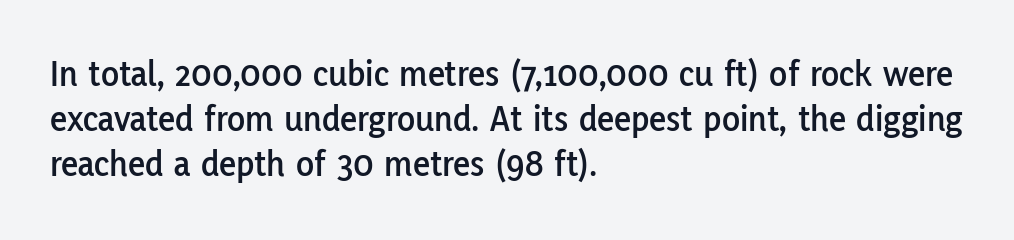
{"serif": "no", "italic": "no", "width": "normal", "stroke_contrast": "low", "x_height": "medium", "monospaced": "no", "underline": "no", "align": "left", "line_spacing_ratio": 1.21, "letter_spacing": "normal", "letter_spacing_em": 0.0, "glyph_px": 37}
